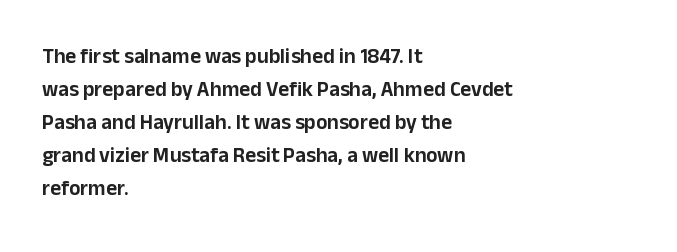
{"italic": "no", "underline": "no", "align": "left", "line_spacing": "normal", "line_spacing_ratio": 1.57, "letter_spacing": "normal", "letter_spacing_em": 0.0, "glyph_px": 21}
